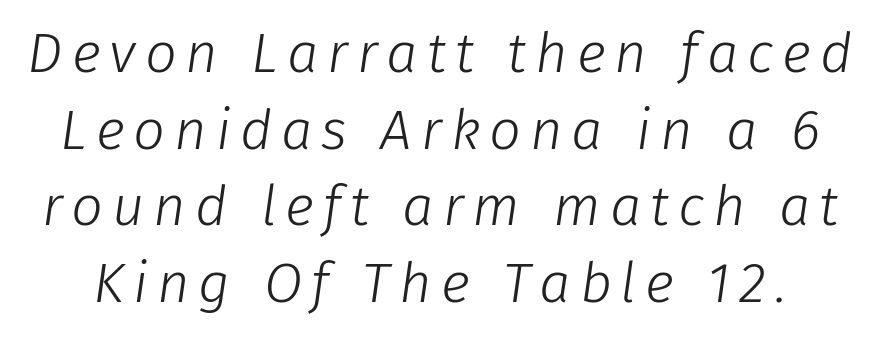
The image shows 56 px light type, italic (leaning right); set normal line spacing (1.37x), not underlined; low stroke contrast and a medium x-height.
